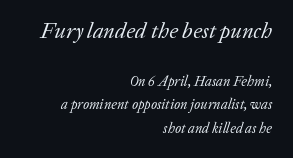
Q: Is the text bold? A: No.
Q: Is the text italic (slanted)? A: Yes, it leans right by about 20 degrees.
Q: Is the text underlined? A: No.
Q: How is the paragraph aligned? A: Right-aligned.
Q: Is the spacing between letters normal or unusually wide? A: Normal.
Q: Is the spacing between lines tight, normal or loose? A: Normal.
Q: Which block of text is set in a larger size, the first (top) or the second (bottom)? A: The first (top) one.
